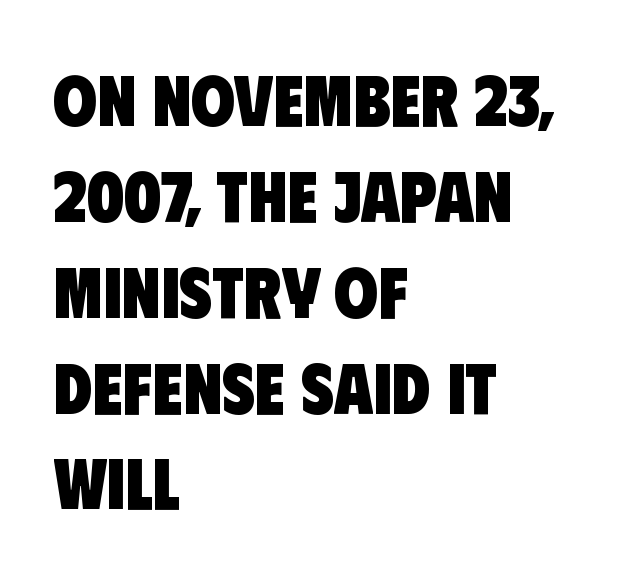
Q: Is the text bold? A: Yes.
Q: Is the typeface a serif or a sans-serif typeface? A: Sans-serif.
Q: Is the text underlined? A: No.
Q: How is the paragraph aligned? A: Left-aligned.
Q: Is the spacing between letters normal or unusually wide? A: Normal.
Q: Is the spacing between lines tight, normal or loose? A: Normal.
Q: Width (condensed, normal, or wide)? A: Condensed.
Q: Stroke contrast? A: Low.
Q: x-height? A: Large.
Q: Monospaced? A: No.
